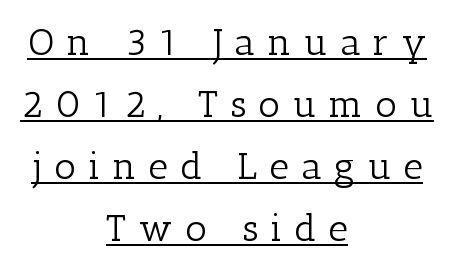
Q: Is the text bold? A: No.
Q: Is the text italic (slanted)? A: No, it is upright.
Q: Is the typeface a serif or a sans-serif typeface? A: Serif.
Q: Is the text underlined? A: Yes.
Q: How is the paragraph aligned? A: Centered.
Q: Is the spacing between letters normal or unusually wide? A: Unusually wide.
Q: Is the spacing between lines tight, normal or loose? A: Normal.
Q: Width (condensed, normal, or wide)? A: Normal.
Q: Stroke contrast? A: Low.
Q: x-height? A: Medium.
Q: Monospaced? A: No.
